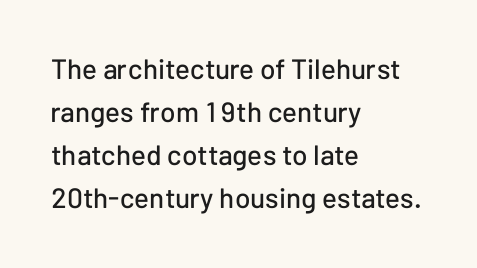
The image shows 28 px sans-serif type, upright; set left-aligned, normal line spacing (1.54x), normal letter spacing, not underlined; low stroke contrast and a medium x-height.
